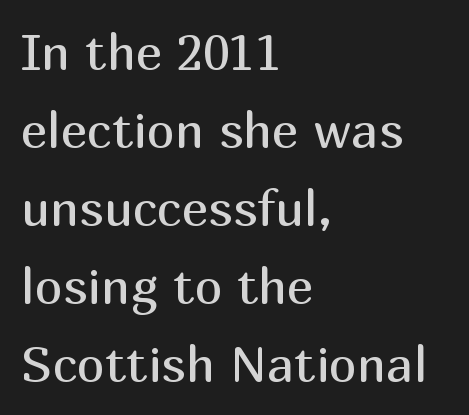
Has an underline been added? It has not. The passage shown has conventional tracking throughout. The typesetting does not lean heavy: it is not bold. Quick note: not italic, upright.
